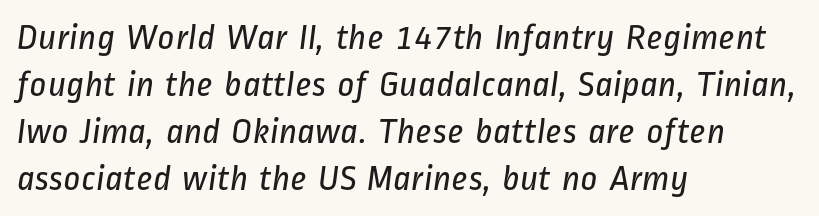
{"serif": "no", "bold": "no", "weight": "regular", "width": "condensed", "stroke_contrast": "low", "x_height": "medium", "monospaced": "no", "underline": "no", "align": "left", "line_spacing": "normal", "line_spacing_ratio": 1.27, "letter_spacing": "normal", "letter_spacing_em": 0.0, "glyph_px": 37}
